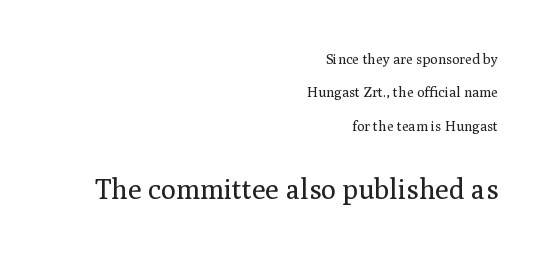
Q: Is the text bold? A: No.
Q: Is the text italic (slanted)? A: No, it is upright.
Q: Is the typeface a serif or a sans-serif typeface? A: Serif.
Q: Is the text underlined? A: No.
Q: How is the paragraph aligned? A: Right-aligned.
Q: Is the spacing between letters normal or unusually wide? A: Normal.
Q: Is the spacing between lines tight, normal or loose? A: Loose.
Q: Which block of text is set in a larger size, the first (top) or the second (bottom)? A: The second (bottom) one.
Q: Width (condensed, normal, or wide)? A: Normal.
Q: Stroke contrast? A: Medium.
Q: x-height? A: Medium.
Q: Monospaced? A: No.
